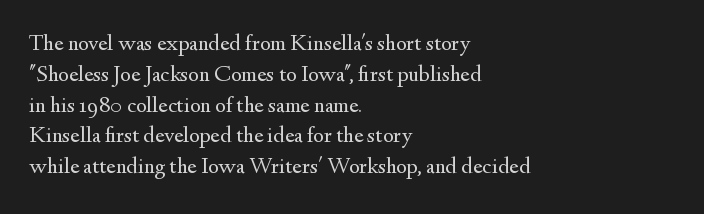
The image shows 23 px text type, upright; set left-aligned, normal line spacing (1.34x), normal letter spacing, not underlined.
